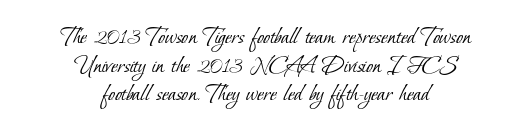
The image shows 25 px text type; set centered, tight line spacing (1.15x), normal letter spacing, not underlined.
